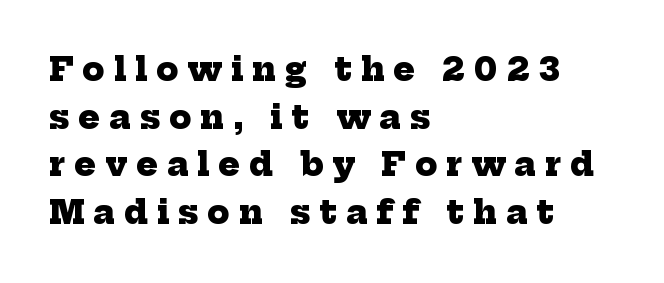
Think of a printed novel: that variable character pitch is what you see here. This block has exactly the height ordinary leading produces. Every letter is thick-stroked: bold, no question. The compositor pushed each line to the left boundary. Is the letter spacing exaggerated? Yes — the characters are pushed far apart. The zone under the glyphs is completely vacant.
